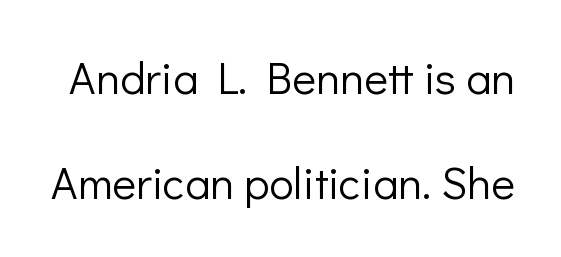
{"serif": "no", "italic": "no", "bold": "no", "weight": "light", "width": "normal", "stroke_contrast": "low", "x_height": "medium", "monospaced": "no", "underline": "no", "line_spacing": "loose", "line_spacing_ratio": 2.33, "letter_spacing": "normal", "letter_spacing_em": 0.0, "glyph_px": 45}
